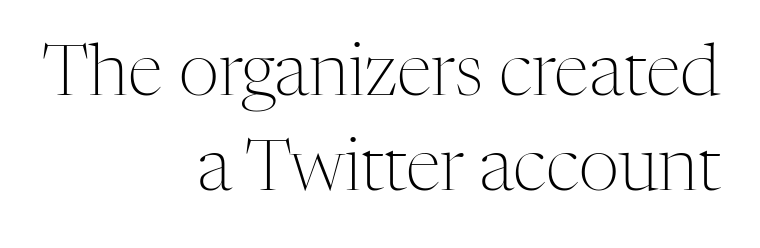
{"serif": "yes", "italic": "no", "bold": "no", "weight": "light", "width": "normal", "stroke_contrast": "medium", "x_height": "medium", "monospaced": "no", "underline": "no", "align": "right", "line_spacing": "normal", "line_spacing_ratio": 1.34, "letter_spacing": "normal", "letter_spacing_em": 0.0, "glyph_px": 71}
